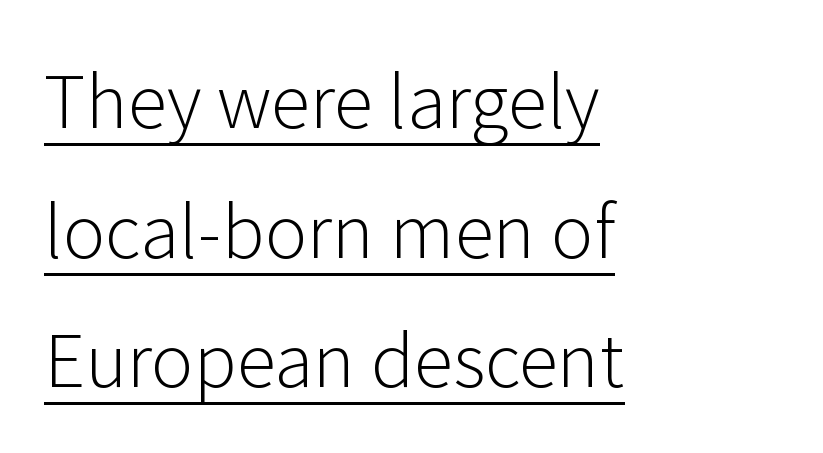
It's the straight-up-and-down kind of type. Unlike a traditional serif, this face leaves its strokes unadorned. Visually the block forms a straight wall on the left and a jagged coastline on the right. Varying glyph widths throughout — classic text-font behaviour.
